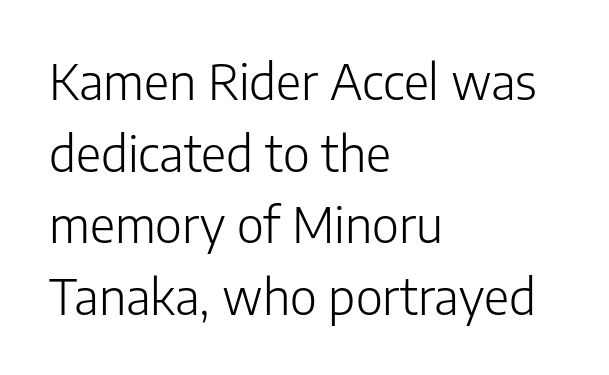
The image shows 49 px light sans-serif type, upright; set left-aligned, normal line spacing (1.46x), normal letter spacing, not underlined; low stroke contrast and a medium x-height.
